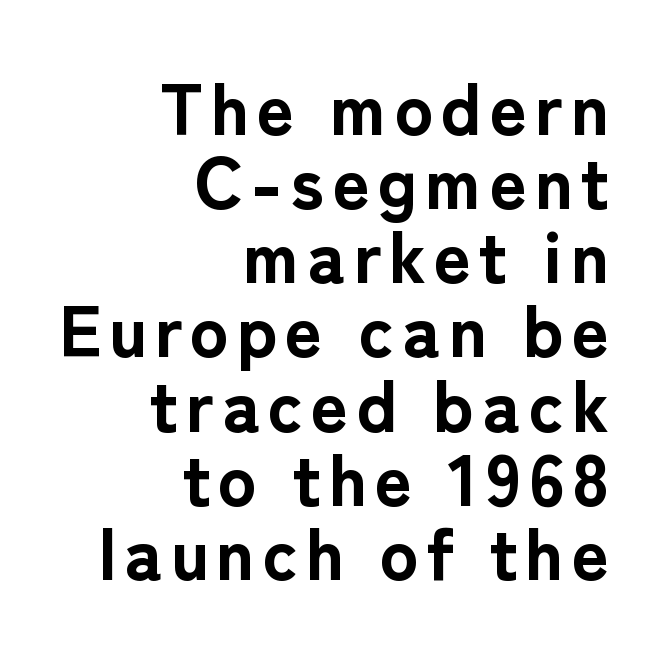
Q: Is the text bold? A: Yes.
Q: Is the text italic (slanted)? A: No, it is upright.
Q: Is the typeface a serif or a sans-serif typeface? A: Sans-serif.
Q: Is the text underlined? A: No.
Q: How is the paragraph aligned? A: Right-aligned.
Q: Is the spacing between lines tight, normal or loose? A: Tight.
Q: Width (condensed, normal, or wide)? A: Normal.
Q: Stroke contrast? A: Low.
Q: x-height? A: Medium.
Q: Monospaced? A: No.
